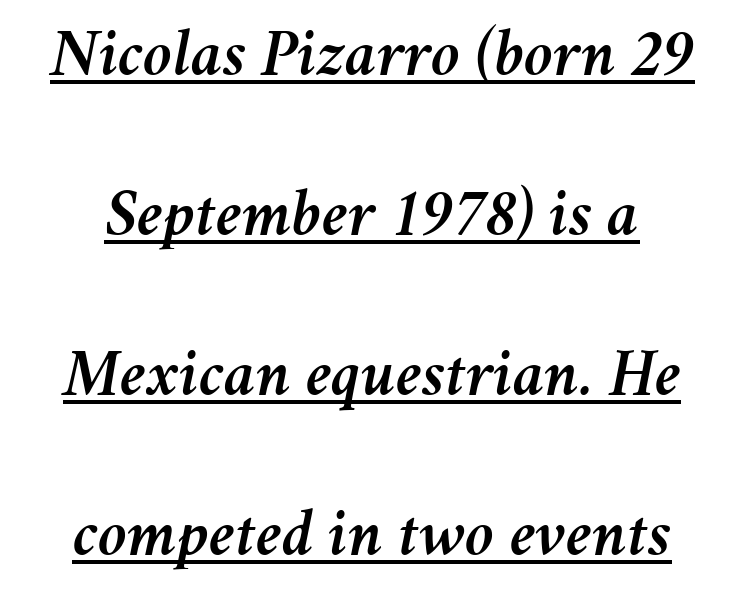
Q: Is the text italic (slanted)? A: Yes, it leans right by about 11 degrees.
Q: Is the text underlined? A: Yes.
Q: Is the spacing between letters normal or unusually wide? A: Normal.
Q: Is the spacing between lines tight, normal or loose? A: Loose.
Q: Width (condensed, normal, or wide)? A: Normal.
Q: Stroke contrast? A: Medium.
Q: x-height? A: Medium.
Q: Monospaced? A: No.
